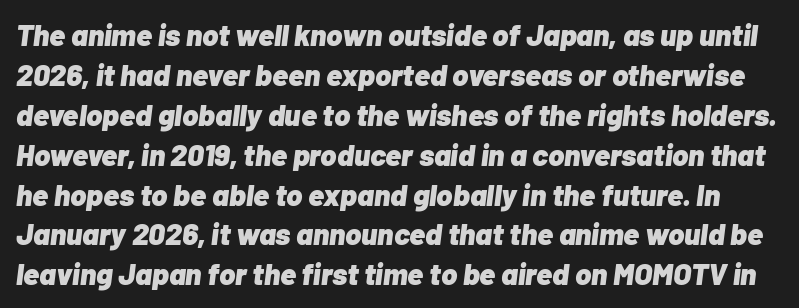
Q: Is the text bold? A: Yes.
Q: Is the text italic (slanted)? A: Yes, it leans right by about 7 degrees.
Q: Is the text underlined? A: No.
Q: Is the spacing between letters normal or unusually wide? A: Normal.
Q: Is the spacing between lines tight, normal or loose? A: Normal.
Q: Width (condensed, normal, or wide)? A: Normal.
Q: Stroke contrast? A: Low.
Q: x-height? A: Medium.
Q: Monospaced? A: No.
